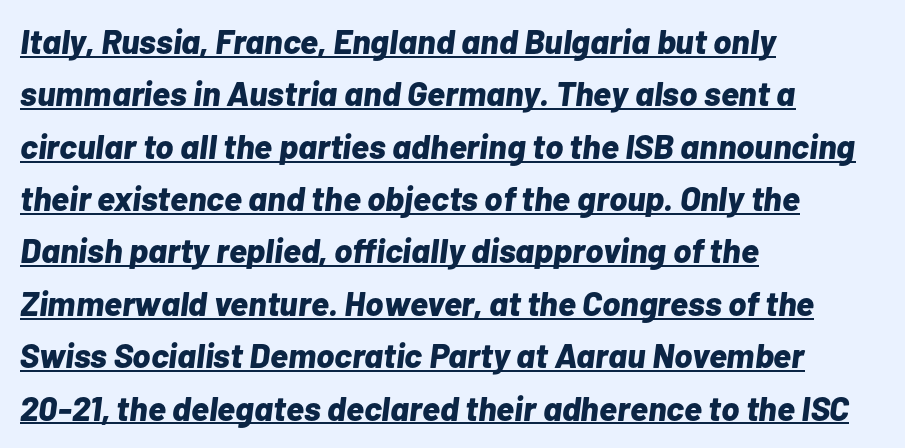
The rendering uses natural spacing where letterforms have individual widths. Glance below the letters and you will spot a drawn line. Strokes here are thick enough to call this a true bold. The font's italic variant was chosen for this text. Nothing unusual about the tracking: characters are spaced as the font intends.
